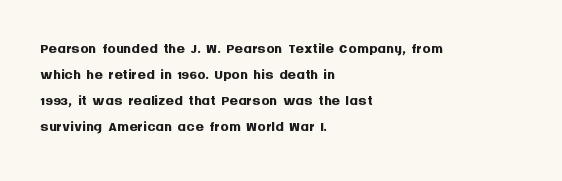
Q: Is the text bold? A: Yes.
Q: Is the text italic (slanted)? A: No, it is upright.
Q: Is the text underlined? A: No.
Q: How is the paragraph aligned? A: Left-aligned.
Q: Is the spacing between letters normal or unusually wide? A: Normal.
